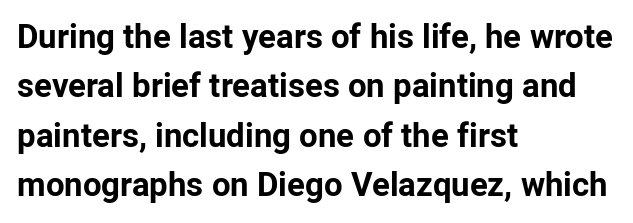
The lettering stays uniformly vertical, giving the passage a roman look. The type is set solid horizontally, with unmodified tracking. This sample has the flowing, uneven cadence of proportional lettering. These lines are set flush left with a ragged right edge. Honestly, there is no underline to notice here at all.
